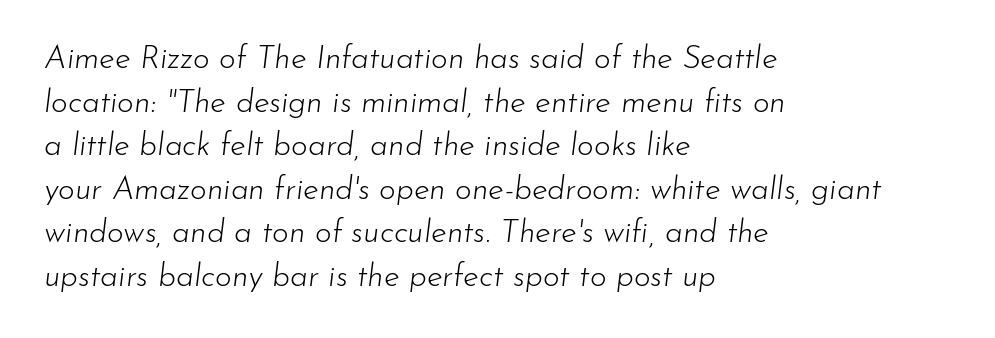
{"italic": "yes", "lean": "right", "slant_degrees": 7, "bold": "no", "weight": "light", "width": "normal", "stroke_contrast": "low", "x_height": "small", "monospaced": "no", "underline": "no", "align": "left", "line_spacing": "normal", "line_spacing_ratio": 1.36, "letter_spacing": "normal", "letter_spacing_em": 0.0, "glyph_px": 32}
